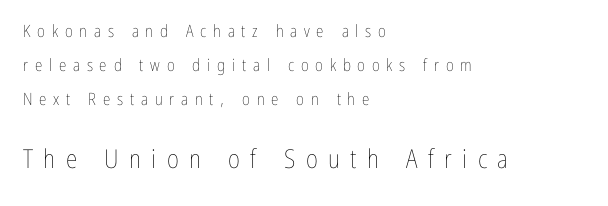
Style check: upright. Note: smaller setting up top, larger setting below. The font is comparable to plain body text, perhaps lighter. Descender tails drop into unmarked territory. Letter spacing: wide. Does the leading feel generous? Absolutely, it's lavish.
